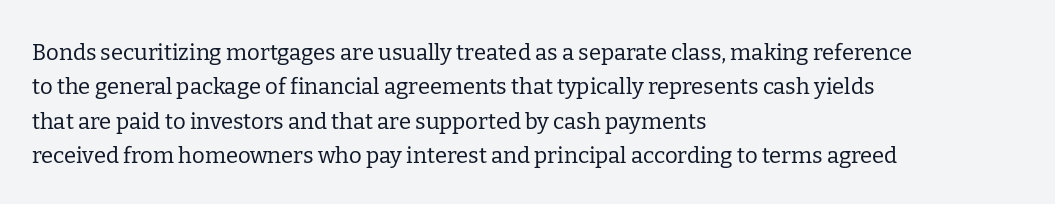
The specimen reads as upright at a glance. Is the stroke heavy? The answer is a plain regular-or-lighter. Clear beneath every line of the passage. Notice how descenders clear the ascenders below comfortably — that's standard leading.
